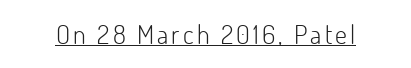
Q: Is the text bold? A: No.
Q: Is the text italic (slanted)? A: No, it is upright.
Q: Is the text underlined? A: Yes.
